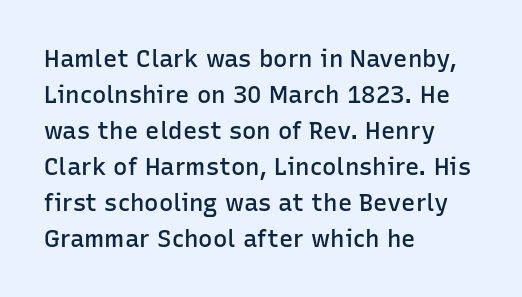
{"italic": "no", "bold": "semi", "underline": "no", "align": "left", "line_spacing": "normal", "line_spacing_ratio": 1.5, "letter_spacing": "normal", "letter_spacing_em": 0.0, "glyph_px": 24}
